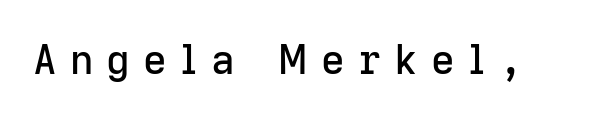
Q: Is the text italic (slanted)? A: No, it is upright.
Q: Is the typeface a serif or a sans-serif typeface? A: Sans-serif.
Q: Is the text underlined? A: No.
Q: Is the spacing between letters normal or unusually wide? A: Unusually wide.
Q: Width (condensed, normal, or wide)? A: Normal.
Q: Stroke contrast? A: Low.
Q: x-height? A: Medium.
Q: Monospaced? A: No.
